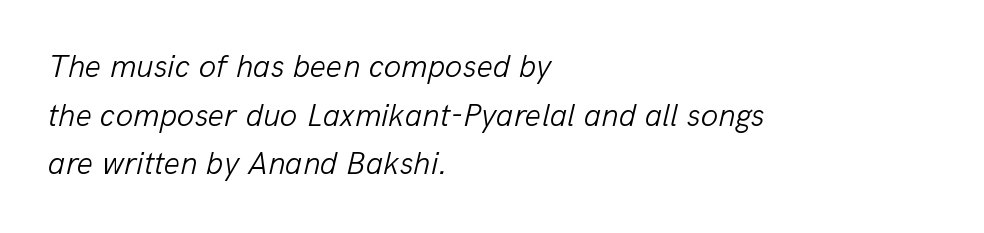
Heaviness? Minimal to ordinary, like unemphasized prose. Note the varied advance widths — an 'i' is clearly narrower than an 'm'. Honestly, the row spacing looks completely unremarkable. The rendering keeps characters at their native spacing. The typography opts for an oblique posture over an upright one. The strip under each line holds only bare page.
